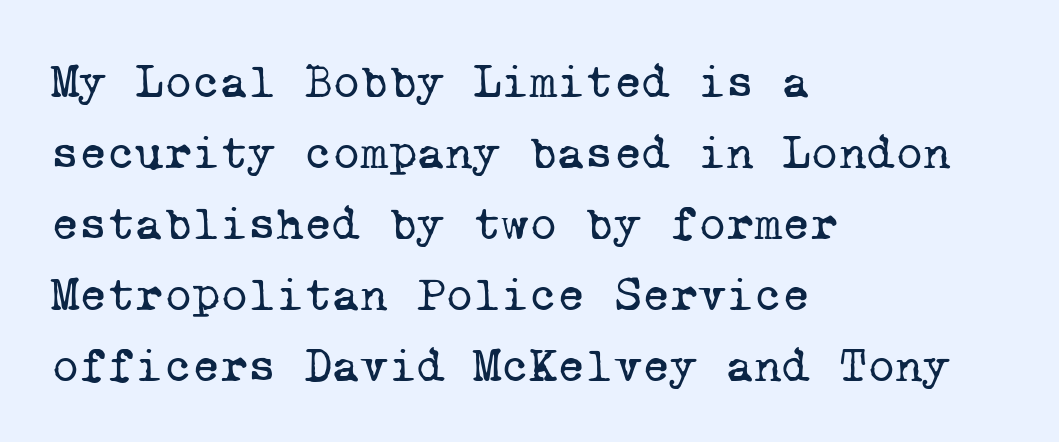
{"serif": "yes", "bold": "no", "weight": "regular", "width": "normal", "stroke_contrast": "low", "x_height": "medium", "monospaced": "yes", "underline": "no", "align": "left", "line_spacing": "normal", "line_spacing_ratio": 1.48, "letter_spacing": "normal", "letter_spacing_em": 0.0, "glyph_px": 48}
